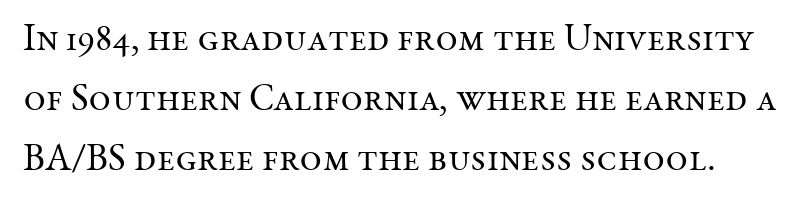
A typesetter would call this zero additional tracking. Unmarked baselines from the first word to the last. One glance says typical: line gaps are just what's usual. The rendering uses natural spacing where letterforms have individual widths.
